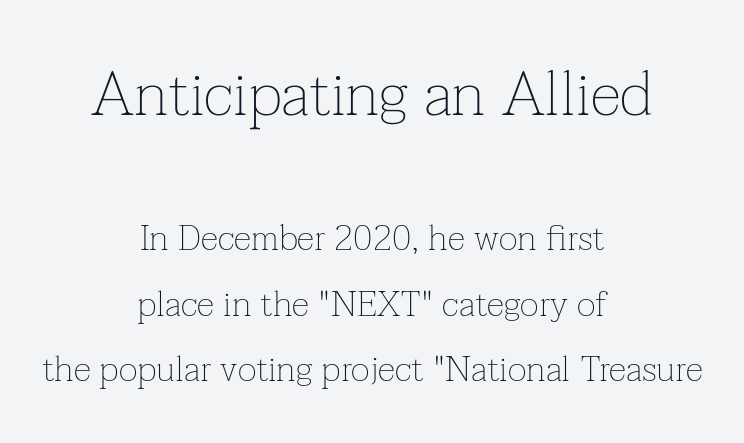
{"serif": "yes", "italic": "no", "bold": "no", "weight": "thin", "width": "normal", "stroke_contrast": "low", "x_height": "medium", "monospaced": "no", "underline": "no", "align": "center", "line_spacing_ratio": 1.83, "letter_spacing": "normal", "letter_spacing_em": 0.0, "larger_block": "first", "size_ratio": 1.75, "glyph_px": 63}
